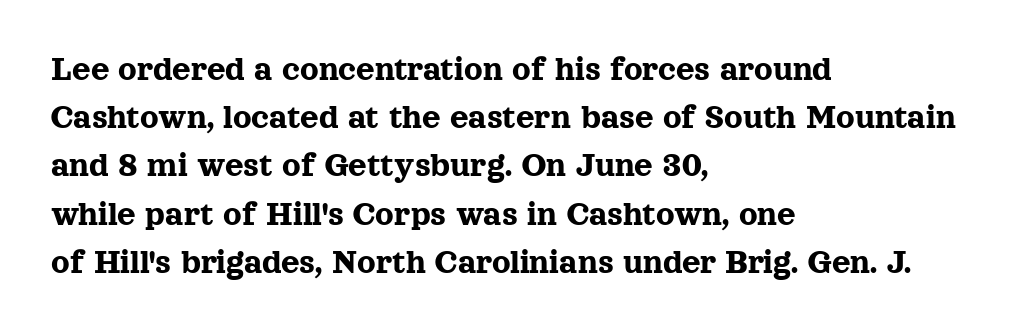
Q: Is the text italic (slanted)? A: No, it is upright.
Q: Is the typeface a serif or a sans-serif typeface? A: Serif.
Q: Is the text underlined? A: No.
Q: How is the paragraph aligned? A: Left-aligned.
Q: Is the spacing between letters normal or unusually wide? A: Normal.
Q: Is the spacing between lines tight, normal or loose? A: Normal.
Q: Width (condensed, normal, or wide)? A: Normal.
Q: x-height? A: Medium.
Q: Monospaced? A: No.
